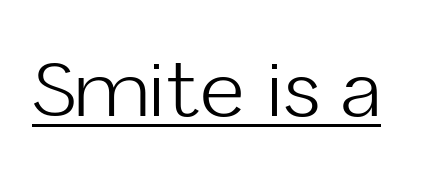
Upright lettering throughout. Observe the ordinary spacing: letters are neighbours, not strangers. The sample's only ornament is a line tracing under the words. The rendering shows plain stroke endings on the letterforms — a sans-serif design. On a weight scale, this lands at 450 or below.
